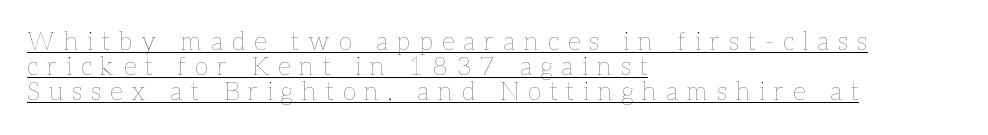
Q: Is the text bold? A: No.
Q: Is the text italic (slanted)? A: No, it is upright.
Q: Is the text underlined? A: Yes.
Q: How is the paragraph aligned? A: Left-aligned.
Q: Is the spacing between letters normal or unusually wide? A: Unusually wide.
Q: Is the spacing between lines tight, normal or loose? A: Tight.
